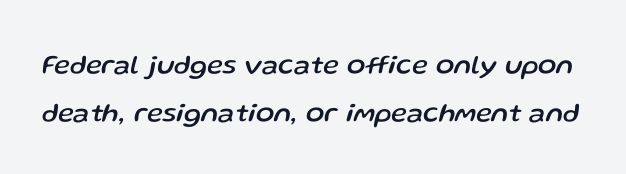
Q: Is the text italic (slanted)? A: Yes, it leans right by about 13 degrees.
Q: Is the text underlined? A: No.
Q: Is the spacing between letters normal or unusually wide? A: Normal.
